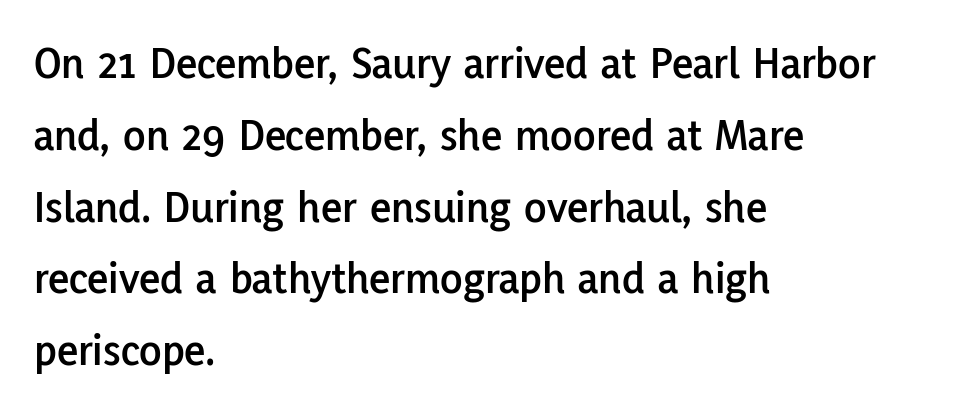
The image shows 46 px sans-serif type, upright; set left-aligned, normal line spacing (1.56x), normal letter spacing, not underlined; low stroke contrast and a medium x-height.
